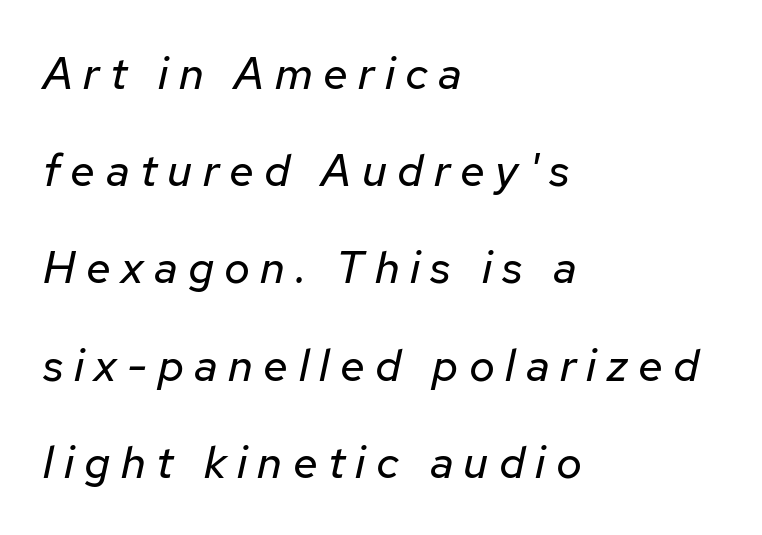
The image shows 45 px regular-weight type, italic (leaning right); set left-aligned, loose line spacing (2.16x), unusually wide letter spacing (+0.23 em), not underlined; low stroke contrast and a medium x-height.
